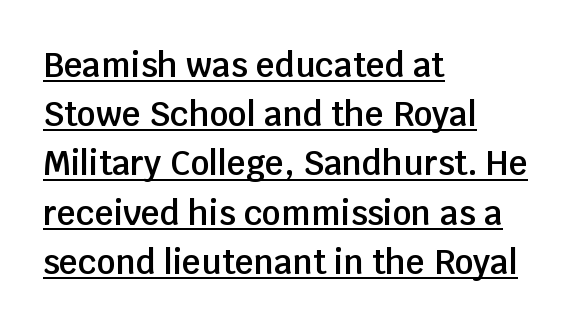
Standard letterfit; no display-style spreading of the glyphs. The string is rendered with underlining switched on. Emphasis by weight is partial: semibold. The leading is moderate, giving the passage an even texture.
